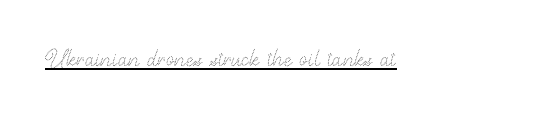
Looks like regular typesetting: each glyph gets only the width it needs. Glance below the letters and you will spot a drawn line. On a weight scale, this lands at 450 or below. The tracking reads as untouched default to a designer's eye.
